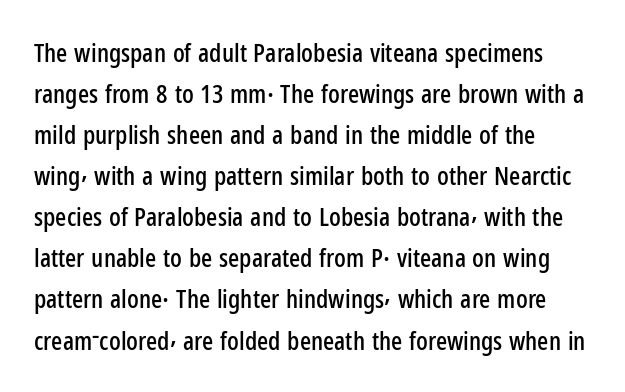
Q: Is the text italic (slanted)? A: No, it is upright.
Q: Is the text underlined? A: No.
Q: Is the spacing between letters normal or unusually wide? A: Normal.
Q: Is the spacing between lines tight, normal or loose? A: Normal.
